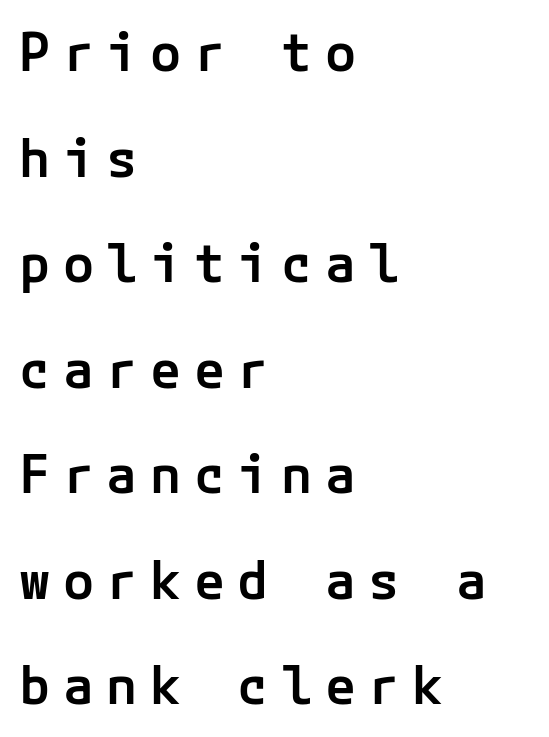
Q: Is the text bold? A: Semi-bold.
Q: Is the text italic (slanted)? A: No, it is upright.
Q: Is the typeface a serif or a sans-serif typeface? A: Sans-serif.
Q: Is the text underlined? A: No.
Q: How is the paragraph aligned? A: Left-aligned.
Q: Is the spacing between letters normal or unusually wide? A: Unusually wide.
Q: Is the spacing between lines tight, normal or loose? A: Loose.
Q: Width (condensed, normal, or wide)? A: Normal.
Q: Stroke contrast? A: Low.
Q: x-height? A: Medium.
